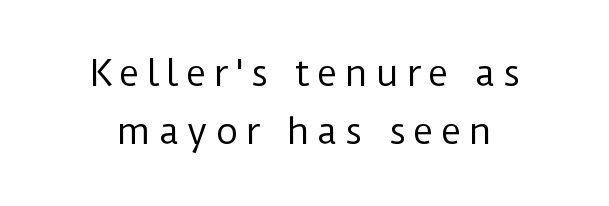
Q: Is the text bold? A: No.
Q: Is the text italic (slanted)? A: No, it is upright.
Q: Is the typeface a serif or a sans-serif typeface? A: Sans-serif.
Q: Is the text underlined? A: No.
Q: Is the spacing between letters normal or unusually wide? A: Unusually wide.
Q: Is the spacing between lines tight, normal or loose? A: Normal.
Q: Width (condensed, normal, or wide)? A: Normal.
Q: Stroke contrast? A: Low.
Q: x-height? A: Medium.
Q: Monospaced? A: No.
